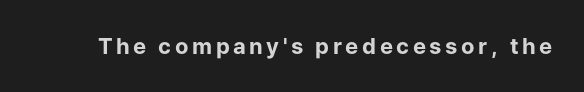
{"italic": "no", "bold": "yes", "underline": "no", "glyph_px": 22}
